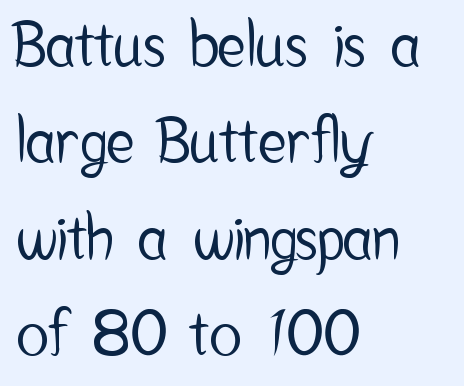
Q: Is the text italic (slanted)? A: No, it is upright.
Q: Is the typeface a serif or a sans-serif typeface? A: Sans-serif.
Q: Is the text underlined? A: No.
Q: How is the paragraph aligned? A: Left-aligned.
Q: Is the spacing between letters normal or unusually wide? A: Normal.
Q: Is the spacing between lines tight, normal or loose? A: Normal.
Q: Width (condensed, normal, or wide)? A: Condensed.
Q: Stroke contrast? A: Low.
Q: x-height? A: Medium.
Q: Monospaced? A: No.
